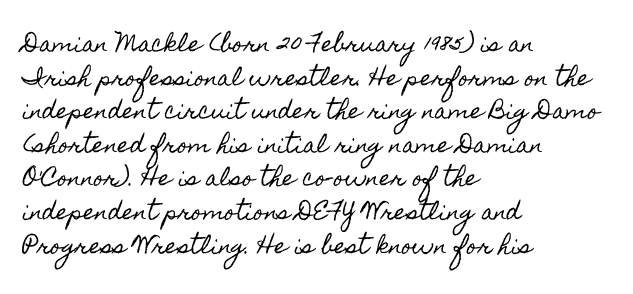
The image shows 21 px text type; set left-aligned, normal line spacing (1.6x), normal letter spacing, not underlined.
